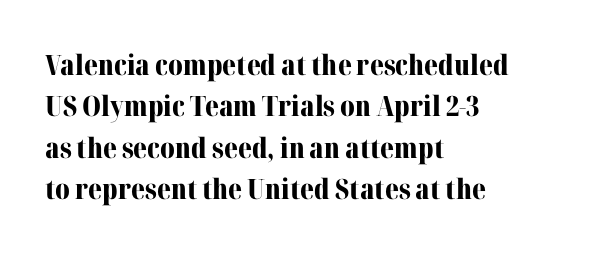
The image shows 28 px bold serif type, upright; set left-aligned, normal line spacing (1.48x), normal letter spacing, not underlined; medium stroke contrast and a medium x-height.
